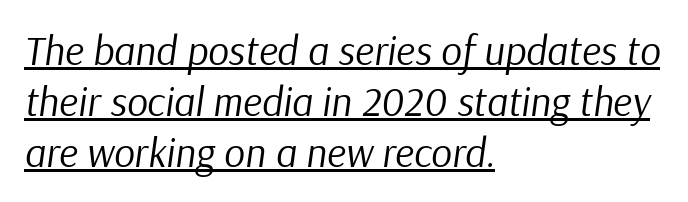
{"italic": "yes", "lean": "right", "slant_degrees": 9, "bold": "no", "weight": "regular", "width": "normal", "stroke_contrast": "low", "x_height": "medium", "monospaced": "no", "underline": "yes", "align": "left", "line_spacing_ratio": 1.24, "letter_spacing": "normal", "letter_spacing_em": 0.0, "glyph_px": 41}
